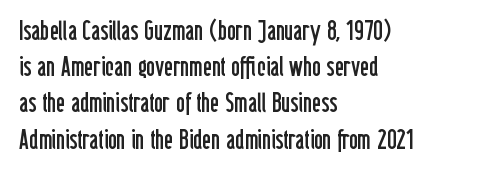
{"italic": "no", "bold": "no", "underline": "no", "align": "left", "line_spacing": "normal", "line_spacing_ratio": 1.34, "letter_spacing": "normal", "letter_spacing_em": 0.0, "glyph_px": 27}
